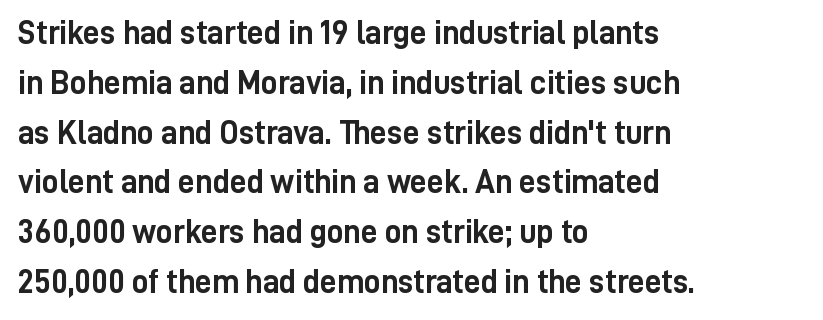
Q: Is the text bold? A: Yes.
Q: Is the text italic (slanted)? A: No, it is upright.
Q: Is the typeface a serif or a sans-serif typeface? A: Sans-serif.
Q: Is the text underlined? A: No.
Q: How is the paragraph aligned? A: Left-aligned.
Q: Is the spacing between letters normal or unusually wide? A: Normal.
Q: Is the spacing between lines tight, normal or loose? A: Normal.
Q: Width (condensed, normal, or wide)? A: Condensed.
Q: Stroke contrast? A: Low.
Q: x-height? A: Medium.
Q: Monospaced? A: No.
